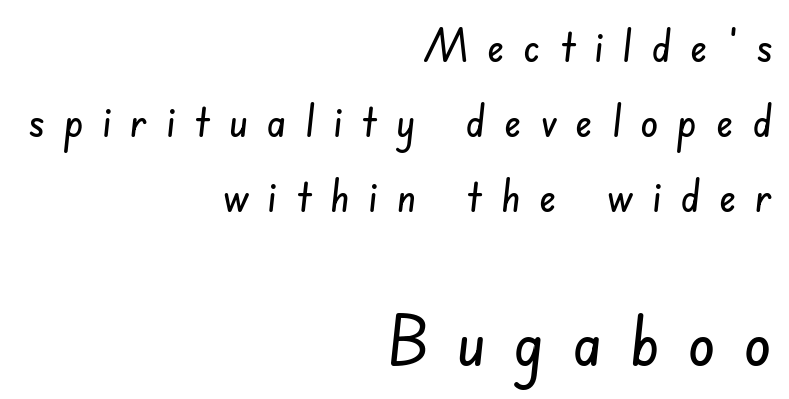
The image shows 68 px condensed sans-serif type; set right-aligned, normal line spacing (1.67x), unusually wide letter spacing (+0.42 em), not underlined; the second (bottom) block is 1.51x larger; low stroke contrast and a small x-height.
